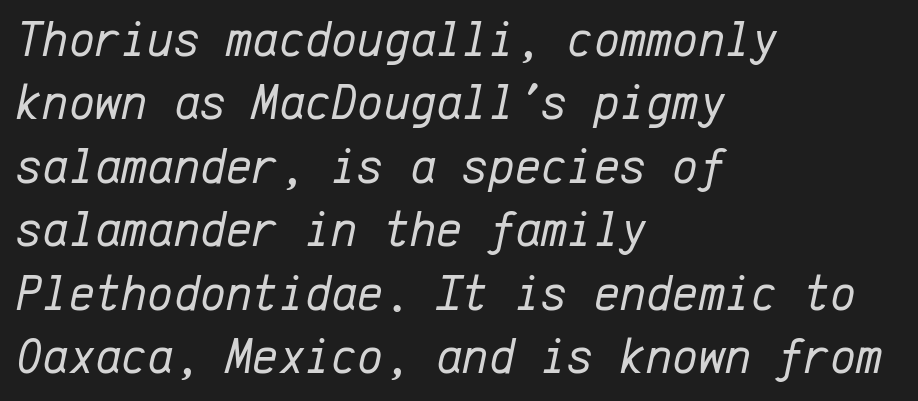
Which margin do the lines hug? The left one — the right edge is uneven. The face used here is monospaced, like something from a code editor. Each word holds together tightly as a unit, with standard inter-letter gaps. This sample uses an oblique cut, with every glyph tilted off the vertical. Stems and bowls with no extra thickness — not bold. The passage shown stacks its lines at a standard gap.
